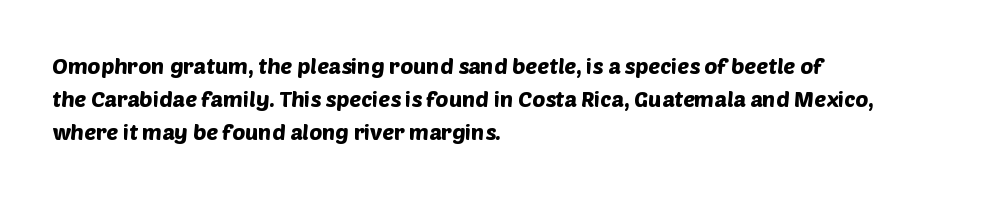
{"underline": "no", "align": "left", "line_spacing": "normal", "line_spacing_ratio": 1.49, "letter_spacing": "normal", "letter_spacing_em": 0.0, "glyph_px": 22}
